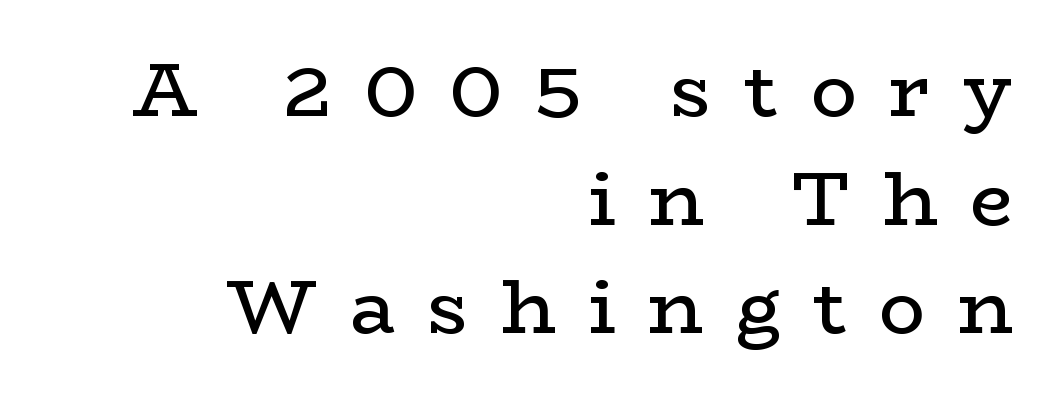
The image shows 76 px regular-weight, wide serif type, upright; set right-aligned, normal line spacing (1.43x), unusually wide letter spacing (+0.43 em), not underlined; low stroke contrast and a medium x-height.
